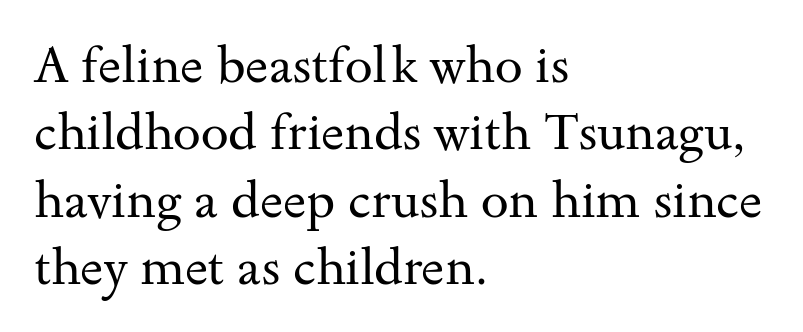
The image shows 50 px regular-weight, wide serif type, upright; set left-aligned, normal line spacing (1.35x), normal letter spacing, not underlined; medium stroke contrast and a small x-height.
